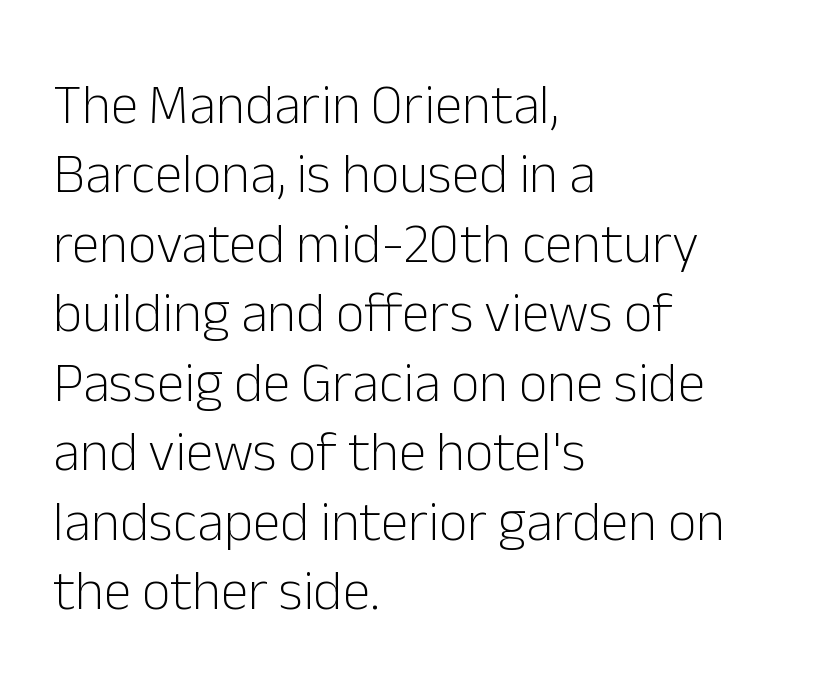
Weight: regular or lighter. Any mark beneath the type? The region is blank. Looks like regular typesetting: each glyph gets only the width it needs. Ascenders rise straight up at ninety degrees.
